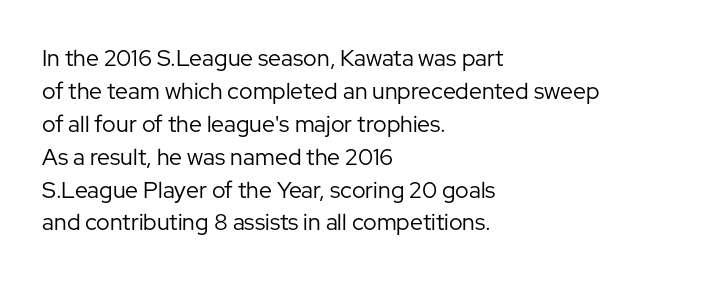
Q: Is the text bold? A: No.
Q: Is the text italic (slanted)? A: No, it is upright.
Q: Is the text underlined? A: No.
Q: How is the paragraph aligned? A: Left-aligned.
Q: Is the spacing between letters normal or unusually wide? A: Normal.
Q: Is the spacing between lines tight, normal or loose? A: Normal.
